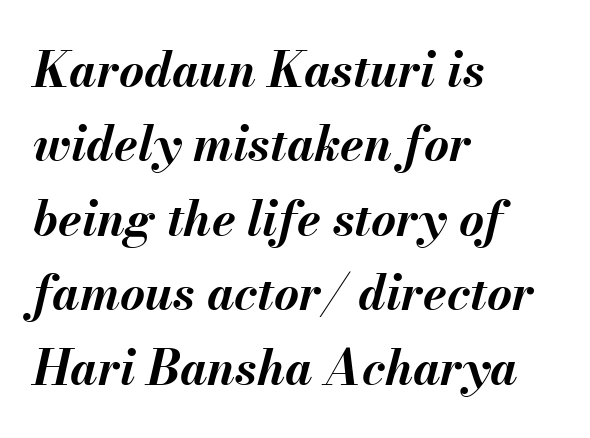
{"italic": "yes", "lean": "right", "slant_degrees": 13, "bold": "yes", "weight": "bold", "width": "normal", "stroke_contrast": "medium", "x_height": "small", "monospaced": "no", "underline": "no", "align": "left", "line_spacing": "normal", "line_spacing_ratio": 1.55, "letter_spacing": "normal", "letter_spacing_em": 0.0, "glyph_px": 48}
